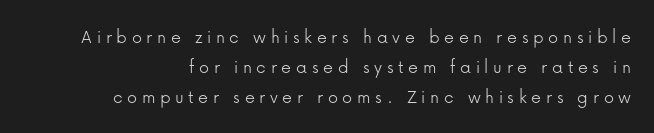
The image shows 20 px text type, upright; set normal line spacing (1.5x), unusually wide letter spacing (+0.23 em), not underlined.
